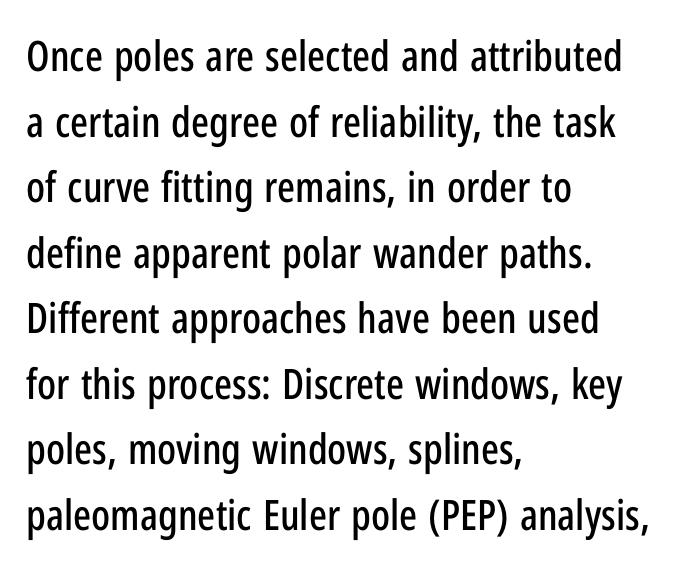
{"serif": "no", "italic": "no", "width": "condensed", "stroke_contrast": "low", "x_height": "medium", "monospaced": "no", "underline": "no", "align": "left", "line_spacing": "normal", "line_spacing_ratio": 1.56, "letter_spacing": "normal", "letter_spacing_em": 0.0, "glyph_px": 42}
